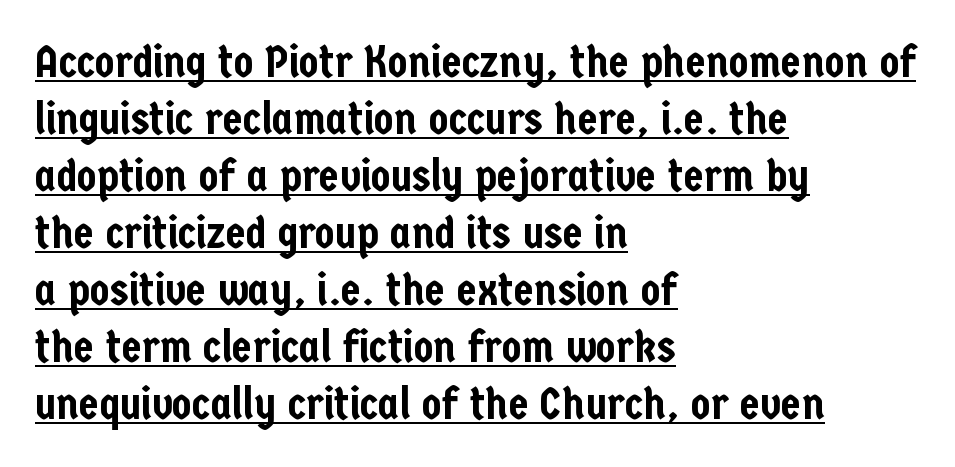
{"serif": "no", "italic": "no", "width": "condensed", "stroke_contrast": "low", "x_height": "medium", "monospaced": "no", "underline": "yes", "align": "left", "line_spacing_ratio": 1.24, "letter_spacing": "normal", "letter_spacing_em": 0.0, "glyph_px": 46}
